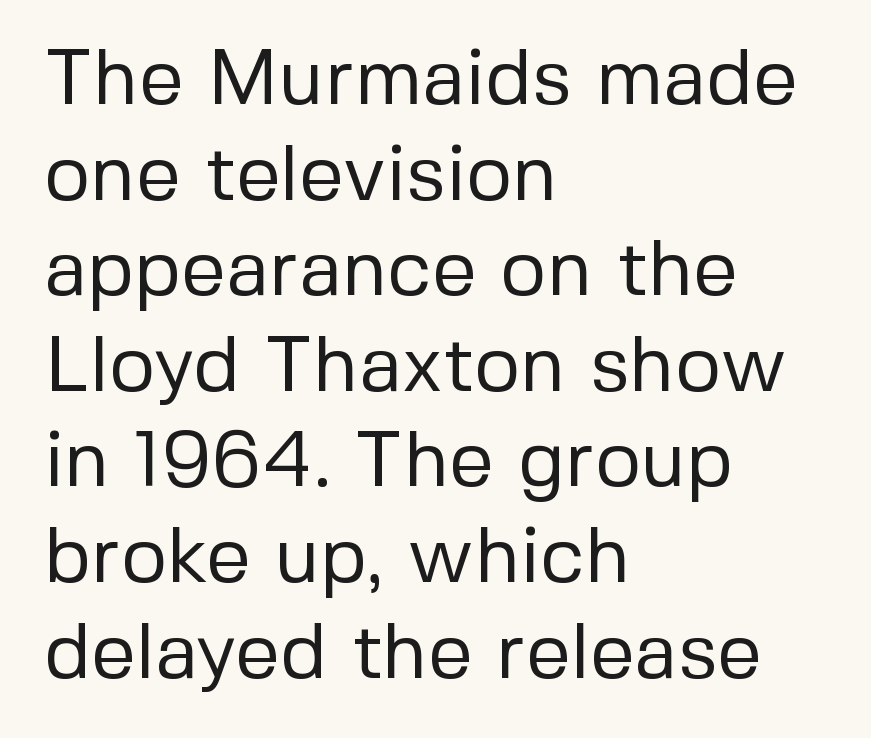
{"serif": "no", "italic": "no", "bold": "no", "weight": "regular", "width": "normal", "stroke_contrast": "low", "x_height": "medium", "monospaced": "no", "underline": "no", "align": "left", "line_spacing_ratio": 1.21, "letter_spacing": "normal", "letter_spacing_em": 0.0, "glyph_px": 79}
